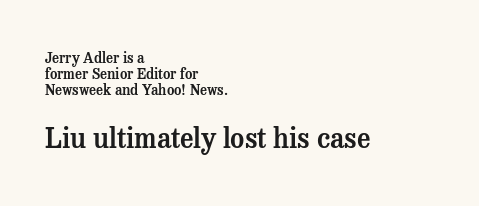
The image shows 27 px text type, upright; set left-aligned, tight line spacing (1.14x), normal letter spacing, not underlined; the second (bottom) block is 1.93x larger.
